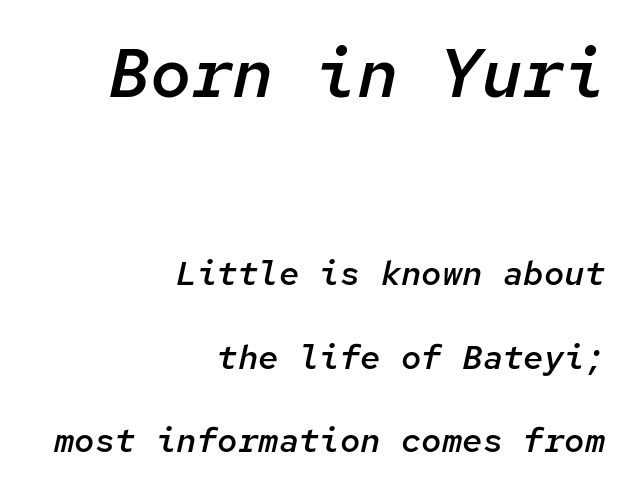
Style check: oblique. Reading top to bottom, the characters get smaller at the block break. What stands out about the letter spacing? Nothing — it is the standard amount. Every row of glyphs terminates at an identical x-position on the right.
